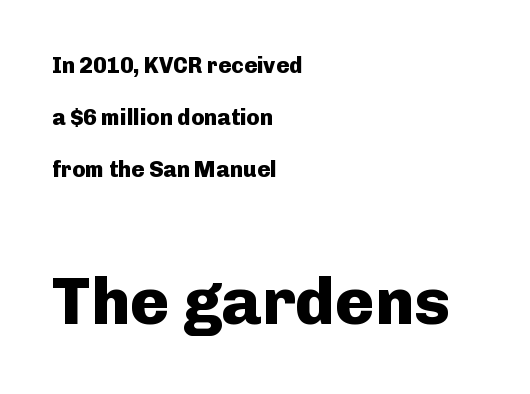
The image shows 66 px heavy sans-serif type, upright; set left-aligned, loose line spacing (2.37x), normal letter spacing, not underlined; the second (bottom) block is 3.0x larger; low stroke contrast and a medium x-height.
